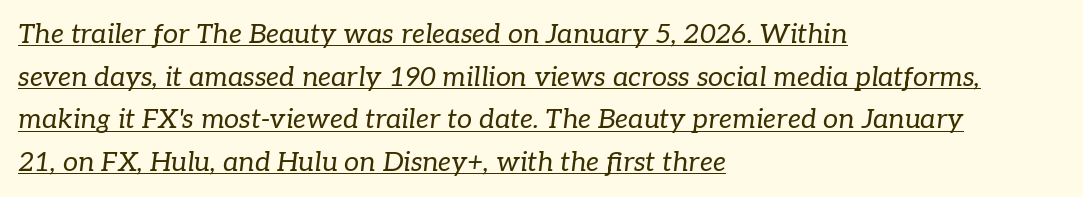
{"italic": "yes", "lean": "right", "slant_degrees": 7, "bold": "no", "underline": "yes", "align": "left", "line_spacing": "normal", "line_spacing_ratio": 1.58, "letter_spacing": "normal", "letter_spacing_em": 0.0, "glyph_px": 27}
